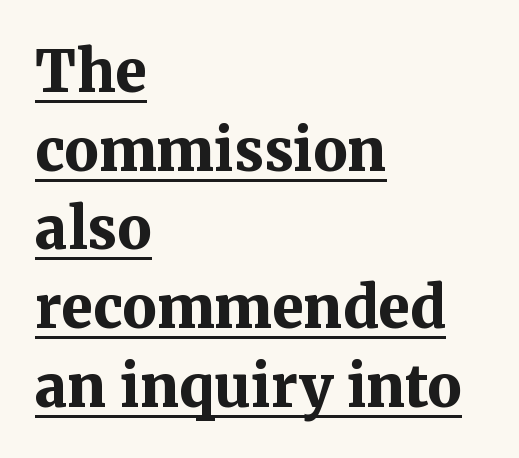
The image shows 57 px bold serif type, upright; set left-aligned, normal line spacing (1.38x), normal letter spacing, underlined; medium stroke contrast and a medium x-height.
